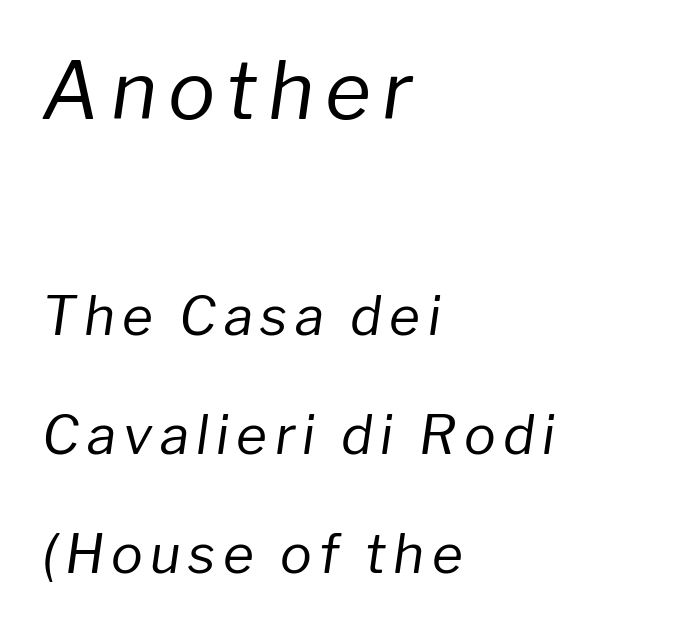
{"italic": "yes", "lean": "right", "slant_degrees": 8, "bold": "no", "weight": "regular", "width": "normal", "stroke_contrast": "low", "x_height": "medium", "monospaced": "no", "underline": "no", "align": "left", "line_spacing": "loose", "line_spacing_ratio": 2.25, "larger_block": "first", "size_ratio": 1.49, "glyph_px": 79}
